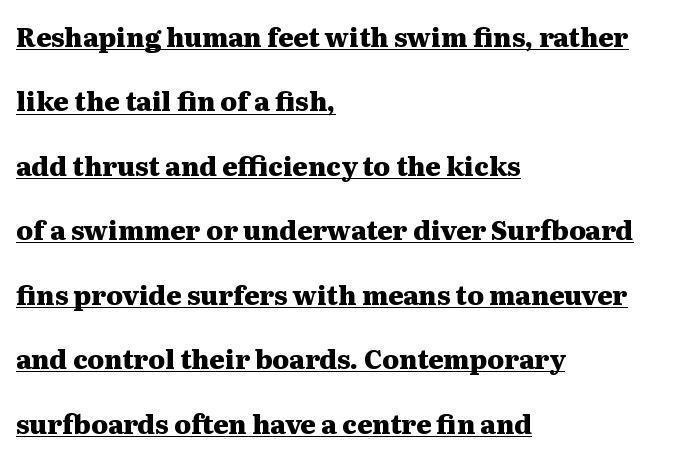
The image shows 26 px bold type, upright; set left-aligned, loose line spacing (2.48x), normal letter spacing, underlined.
